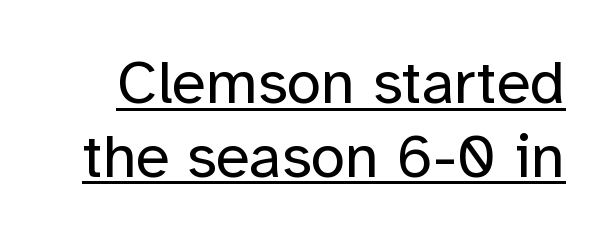
The image shows 62 px regular-weight sans-serif type, upright; set line spacing 1.19x, normal letter spacing, underlined; low stroke contrast and a medium x-height.
